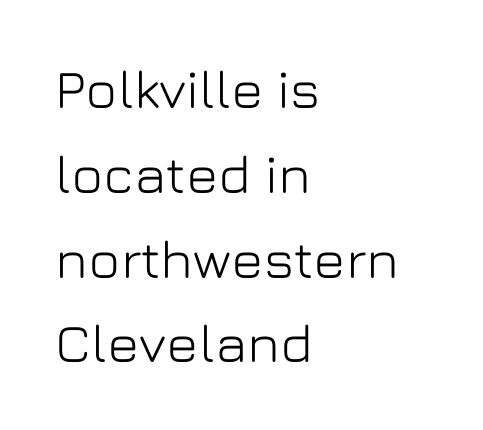
{"serif": "no", "italic": "no", "width": "normal", "stroke_contrast": "low", "x_height": "medium", "monospaced": "no", "underline": "no", "align": "left", "line_spacing": "normal", "line_spacing_ratio": 1.57, "letter_spacing": "normal", "letter_spacing_em": 0.0, "glyph_px": 54}
